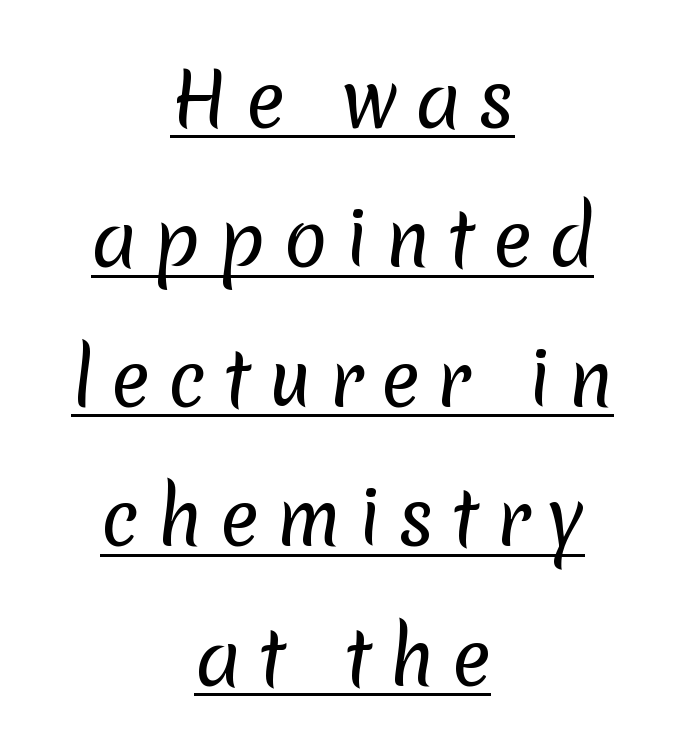
A continuous stroke trails under the words, as in a hyperlink. Do the characters align in a grid? No, the font is proportional. Stroke mass is kept to a normal reading level or below. Notice the wide empty band between every row — that's loose leading. Compared with a flush-left layout, this one balances lines on the center instead. Inter-character spacing is expanded well beyond the font's built-in metrics.
